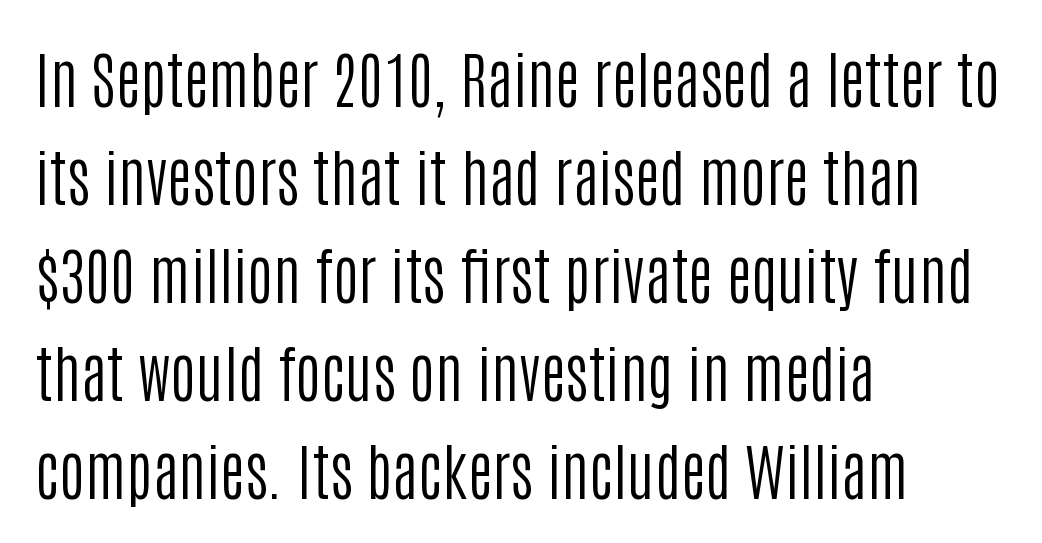
These lines keep a tight, regular rhythm from letter to letter. The foot of each line stays bare and open. Line beginnings align vertically; line endings do not. If you measured baseline to baseline, you'd find a middling distance. Heaviness? Minimal to ordinary, like unemphasized prose.
